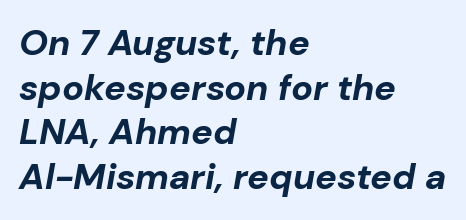
{"italic": "yes", "lean": "right", "slant_degrees": 10, "bold": "yes", "weight": "bold", "width": "normal", "stroke_contrast": "low", "x_height": "medium", "monospaced": "no", "underline": "no", "align": "left", "line_spacing_ratio": 1.24, "letter_spacing": "normal", "letter_spacing_em": 0.0, "glyph_px": 36}
